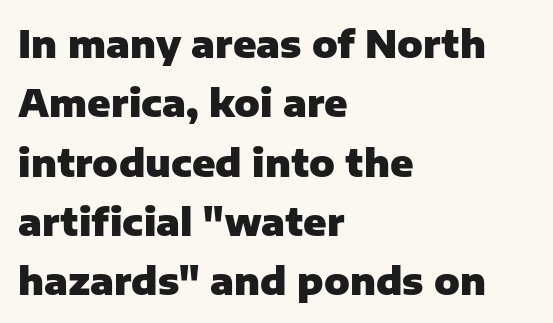
Q: Is the text bold? A: Yes.
Q: Is the text italic (slanted)? A: No, it is upright.
Q: Is the typeface a serif or a sans-serif typeface? A: Sans-serif.
Q: Is the text underlined? A: No.
Q: How is the paragraph aligned? A: Left-aligned.
Q: Is the spacing between letters normal or unusually wide? A: Normal.
Q: Is the spacing between lines tight, normal or loose? A: Normal.
Q: Width (condensed, normal, or wide)? A: Normal.
Q: Stroke contrast? A: Low.
Q: x-height? A: Medium.
Q: Monospaced? A: No.
